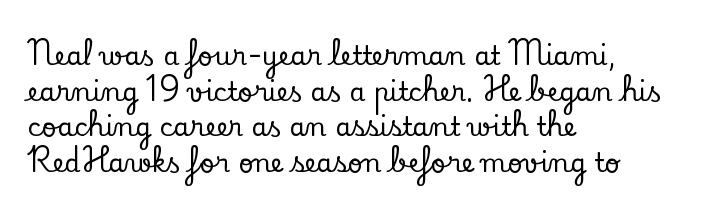
Q: Is the text italic (slanted)? A: No, it is upright.
Q: Is the text underlined? A: No.
Q: How is the paragraph aligned? A: Left-aligned.
Q: Is the spacing between letters normal or unusually wide? A: Normal.
Q: Is the spacing between lines tight, normal or loose? A: Normal.
